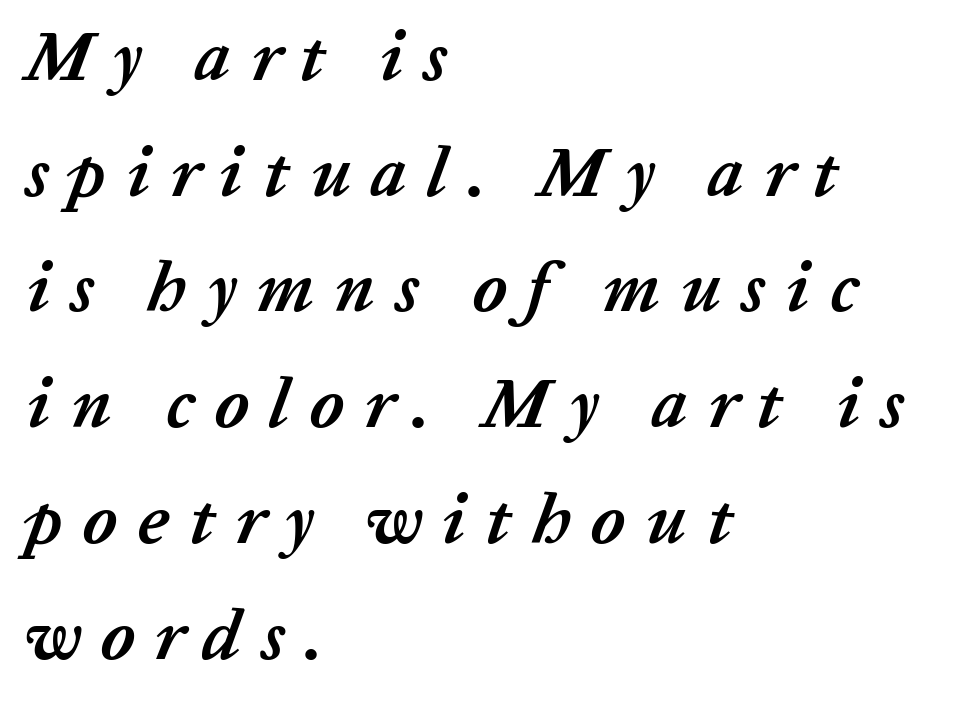
The image shows 71 px semibold type, italic (leaning right); set left-aligned, normal line spacing (1.63x), unusually wide letter spacing (+0.28 em), not underlined; low stroke contrast and a medium x-height.
